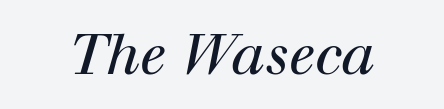
Think standard paragraph weight, or any step lighter than that. The foot of each line stays bare and open. Students, note that the glyphs here touch the page at normal intervals. The rendering uses natural spacing where letterforms have individual widths. This sample uses an oblique cut, with every glyph tilted off the vertical.
